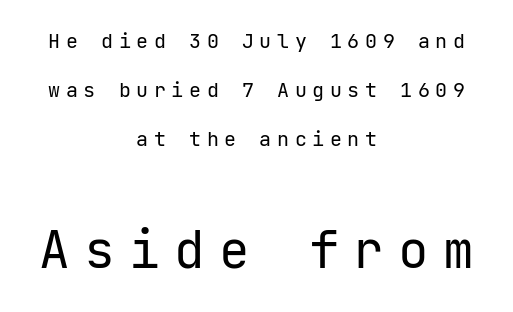
Scale increases going downward across the two blocks. Unlike italic type, these characters show no tilt at all. Caption: face not bold, strokes unweighted. These lines are composed in type without serifs. This sample is center-justified, so both line endings float freely.
